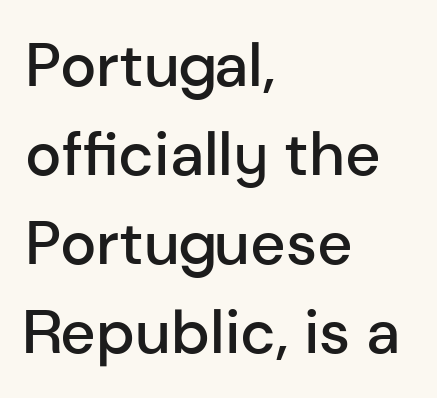
Q: Is the text bold? A: Semi-bold.
Q: Is the text italic (slanted)? A: No, it is upright.
Q: Is the typeface a serif or a sans-serif typeface? A: Sans-serif.
Q: Is the text underlined? A: No.
Q: How is the paragraph aligned? A: Left-aligned.
Q: Is the spacing between letters normal or unusually wide? A: Normal.
Q: Is the spacing between lines tight, normal or loose? A: Normal.
Q: Width (condensed, normal, or wide)? A: Normal.
Q: Stroke contrast? A: Low.
Q: x-height? A: Medium.
Q: Monospaced? A: No.
